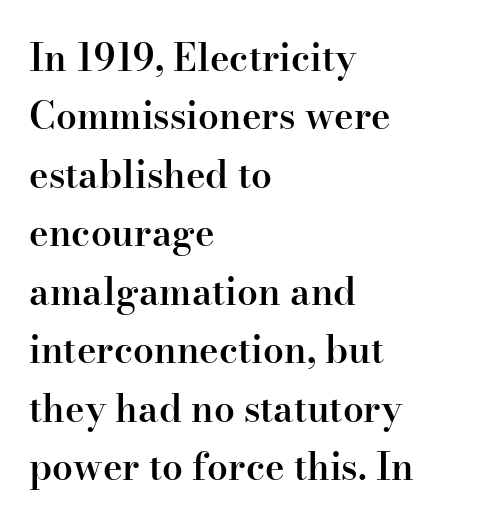
The axis of the letterforms is exactly vertical. All the whitespace from short lines collects on the right. Varying glyph widths throughout — classic text-font behaviour. Caption: semibold face, moderately heavy strokes. This is serif lettering, the kind often seen in printed books.
